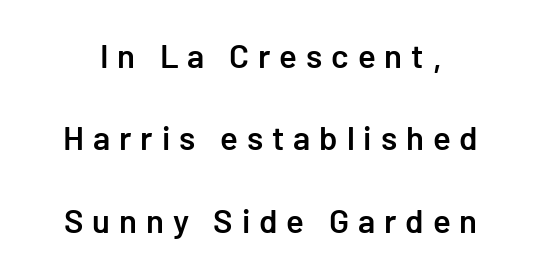
The image shows 33 px semibold sans-serif type, upright; set loose line spacing (2.5x), unusually wide letter spacing (+0.27 em), not underlined; low stroke contrast and a medium x-height.
